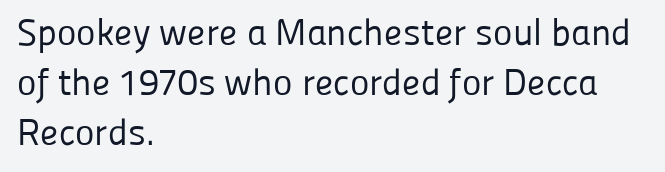
Q: Is the text bold? A: No.
Q: Is the text italic (slanted)? A: No, it is upright.
Q: Is the typeface a serif or a sans-serif typeface? A: Sans-serif.
Q: Is the text underlined? A: No.
Q: How is the paragraph aligned? A: Left-aligned.
Q: Is the spacing between letters normal or unusually wide? A: Normal.
Q: Is the spacing between lines tight, normal or loose? A: Normal.
Q: Width (condensed, normal, or wide)? A: Normal.
Q: Stroke contrast? A: Low.
Q: x-height? A: Medium.
Q: Monospaced? A: No.
